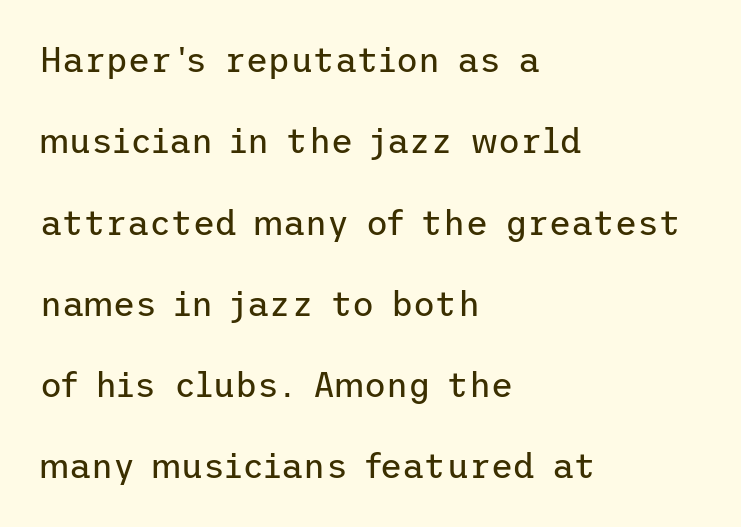
The image shows 34 px regular-weight sans-serif type, upright; set left-aligned, loose line spacing (2.39x), normal letter spacing, not underlined; low stroke contrast and a medium x-height.
